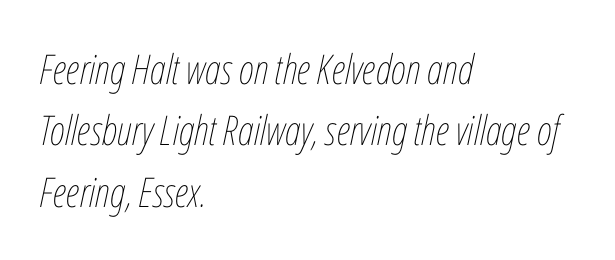
Leading matches the norm, producing a regular column. The glyphs look as if they've been sheared to an angle. Is the type heavy? It reads as light-to-regular instead. Descenders hang freely into open space. Observe the ordinary spacing: letters are neighbours, not strangers.
